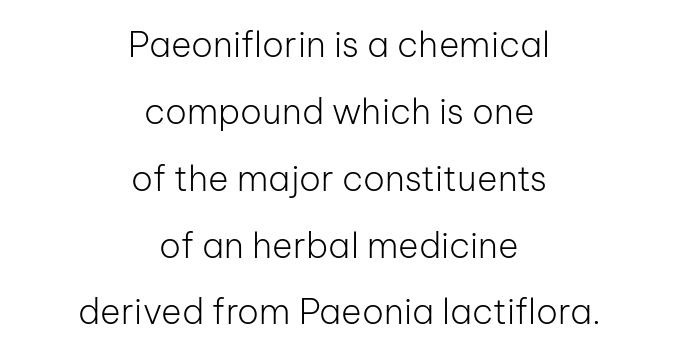
No extra tracking has been applied to these lines. The type family on display is of the sans-serif kind. The lines are quadded center. Does the leading feel generous? Absolutely, it's lavish. Do the characters align in a grid? No, the font is proportional.
